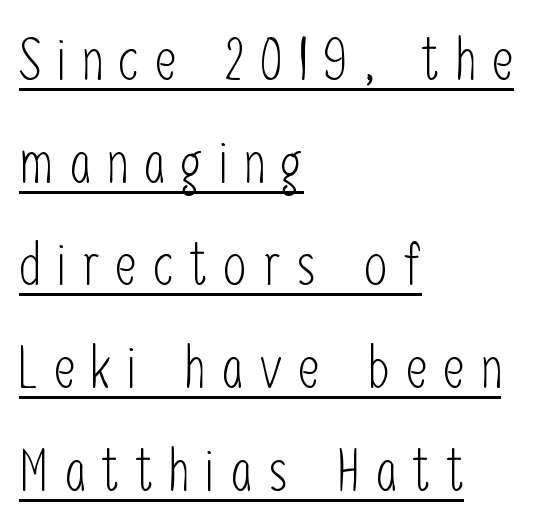
Q: Is the text bold? A: No.
Q: Is the text italic (slanted)? A: No, it is upright.
Q: Is the typeface a serif or a sans-serif typeface? A: Sans-serif.
Q: Is the text underlined? A: Yes.
Q: How is the paragraph aligned? A: Left-aligned.
Q: Is the spacing between letters normal or unusually wide? A: Unusually wide.
Q: Width (condensed, normal, or wide)? A: Condensed.
Q: Stroke contrast? A: Low.
Q: x-height? A: Medium.
Q: Monospaced? A: No.
